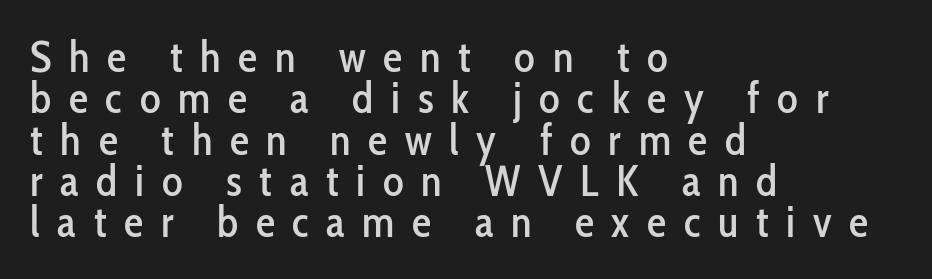
Q: Is the text italic (slanted)? A: No, it is upright.
Q: Is the typeface a serif or a sans-serif typeface? A: Sans-serif.
Q: Is the text underlined? A: No.
Q: How is the paragraph aligned? A: Left-aligned.
Q: Is the spacing between letters normal or unusually wide? A: Unusually wide.
Q: Is the spacing between lines tight, normal or loose? A: Tight.
Q: Width (condensed, normal, or wide)? A: Condensed.
Q: Stroke contrast? A: Low.
Q: x-height? A: Medium.
Q: Monospaced? A: No.
